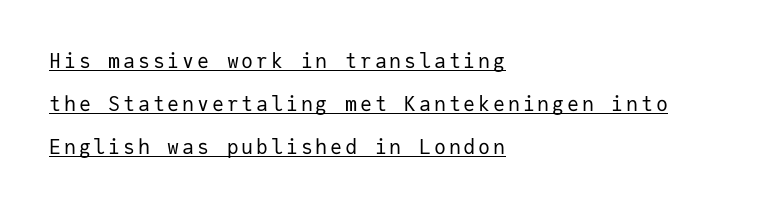
The image shows 20 px text type, upright; set left-aligned, loose line spacing (2.15x), underlined.
